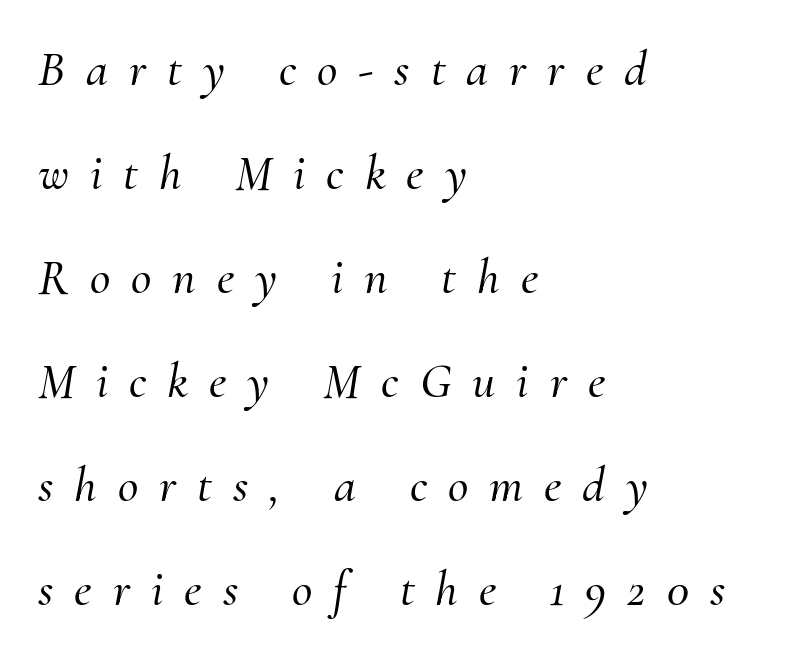
The image shows 50 px serif type, italic (leaning right); set left-aligned, loose line spacing (2.08x), unusually wide letter spacing (+0.42 em), not underlined; medium stroke contrast and a small x-height.
